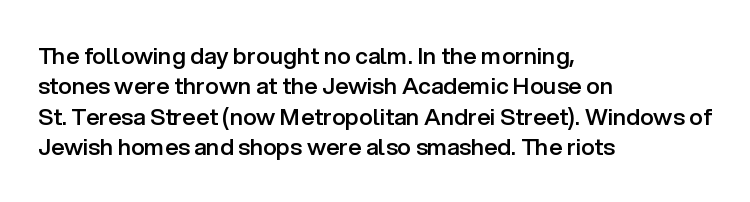
{"italic": "no", "bold": "semi", "underline": "no", "align": "left", "line_spacing": "normal", "line_spacing_ratio": 1.32, "letter_spacing": "normal", "letter_spacing_em": 0.0, "glyph_px": 23}
